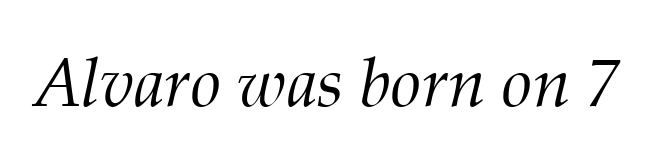
{"serif": "yes", "italic": "yes", "lean": "right", "slant_degrees": 12, "bold": "no", "weight": "light", "width": "normal", "stroke_contrast": "medium", "x_height": "medium", "monospaced": "no", "underline": "no", "letter_spacing": "normal", "letter_spacing_em": 0.0, "glyph_px": 68}
